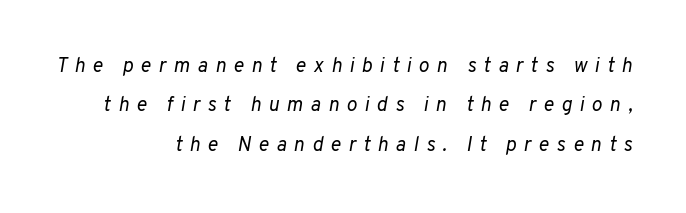
Loose tracking; the words dissolve into strings of separated letters. The block of text is sparse from top to bottom, with ample space between rows. The compositor pushed each line to the right boundary. Underline: absent.
